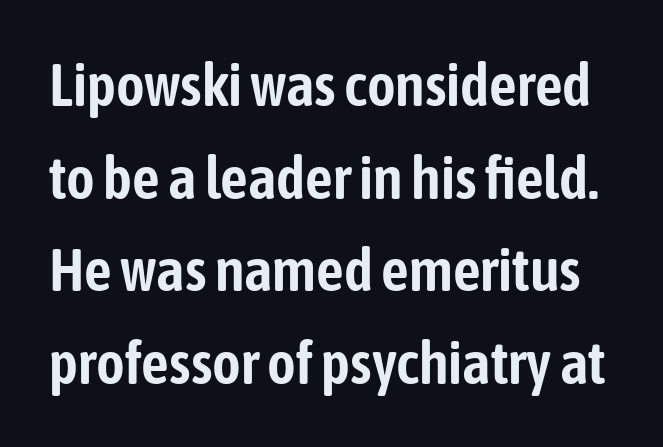
The image shows 61 px condensed sans-serif type, upright; set normal line spacing (1.52x), normal letter spacing, not underlined; low stroke contrast and a medium x-height.
